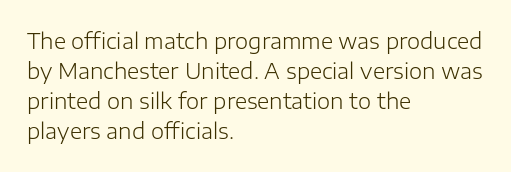
{"italic": "no", "bold": "no", "underline": "no", "align": "left", "line_spacing": "normal", "line_spacing_ratio": 1.43, "letter_spacing": "normal", "letter_spacing_em": 0.0, "glyph_px": 21}
